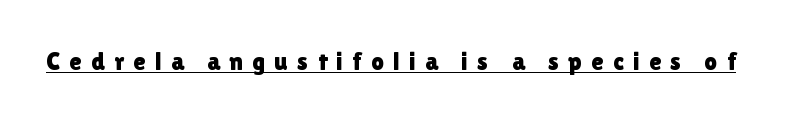
Q: Is the text italic (slanted)? A: No, it is upright.
Q: Is the text underlined? A: Yes.
Q: Is the spacing between letters normal or unusually wide? A: Unusually wide.
